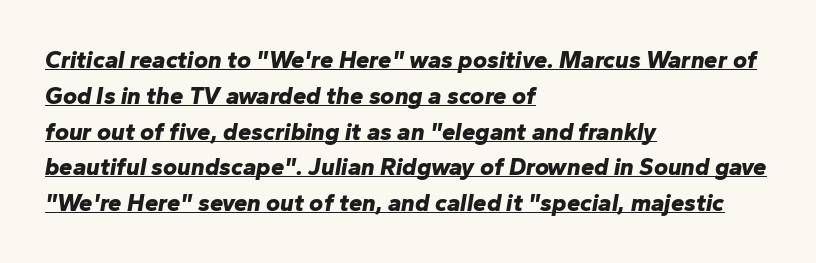
The image shows 24 px bold type, italic (leaning right); set left-aligned, normal line spacing (1.49x), normal letter spacing, underlined.
